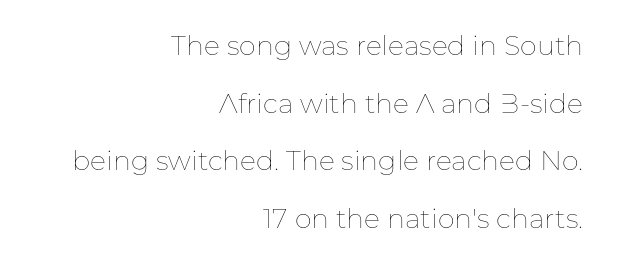
The image shows 27 px text type, upright; set right-aligned, loose line spacing (2.13x), normal letter spacing, not underlined.
